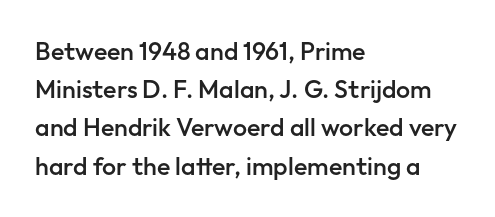
The image shows 25 px text type, upright; set left-aligned, normal line spacing (1.53x), normal letter spacing, not underlined.
